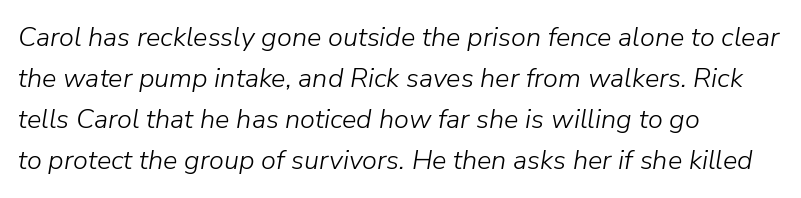
{"italic": "yes", "lean": "right", "slant_degrees": 9, "bold": "no", "underline": "no", "align": "left", "line_spacing": "normal", "line_spacing_ratio": 1.52, "letter_spacing": "normal", "letter_spacing_em": 0.0, "glyph_px": 27}
